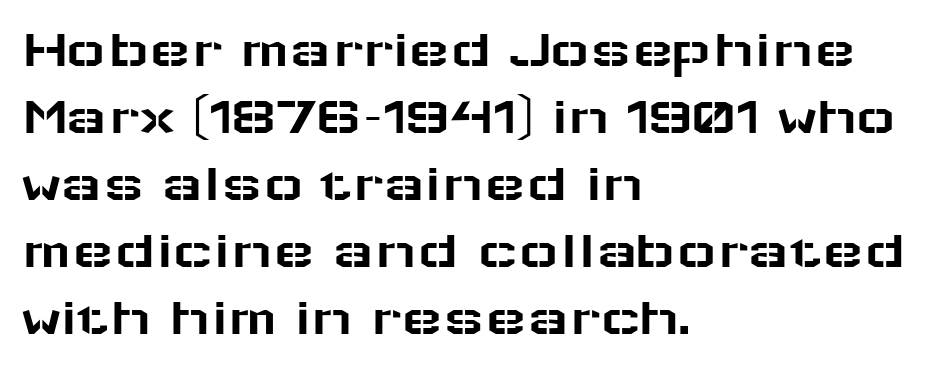
{"serif": "no", "italic": "no", "width": "wide", "stroke_contrast": "low", "x_height": "medium", "monospaced": "no", "underline": "no", "align": "left", "line_spacing_ratio": 1.22, "letter_spacing": "normal", "letter_spacing_em": 0.0, "glyph_px": 55}
